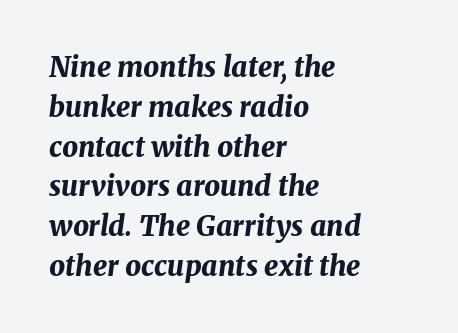
The image shows 28 px bold type, italic (leaning right); set left-aligned, normal line spacing (1.42x), normal letter spacing, not underlined; medium stroke contrast and a medium x-height.
